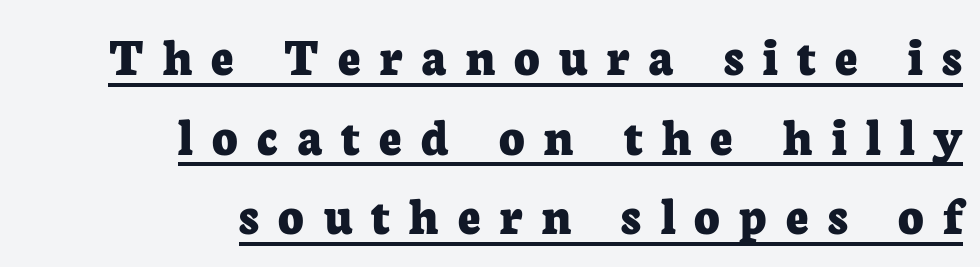
The image shows 55 px bold serif type, upright; set right-aligned, normal line spacing (1.45x), unusually wide letter spacing (+0.35 em), underlined; low stroke contrast and a medium x-height.
